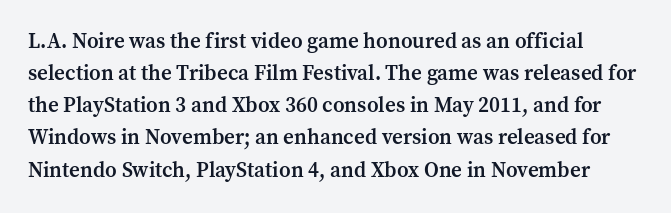
Q: Is the text bold? A: Semi-bold.
Q: Is the text italic (slanted)? A: No, it is upright.
Q: Is the text underlined? A: No.
Q: Is the spacing between letters normal or unusually wide? A: Normal.
Q: Is the spacing between lines tight, normal or loose? A: Normal.
